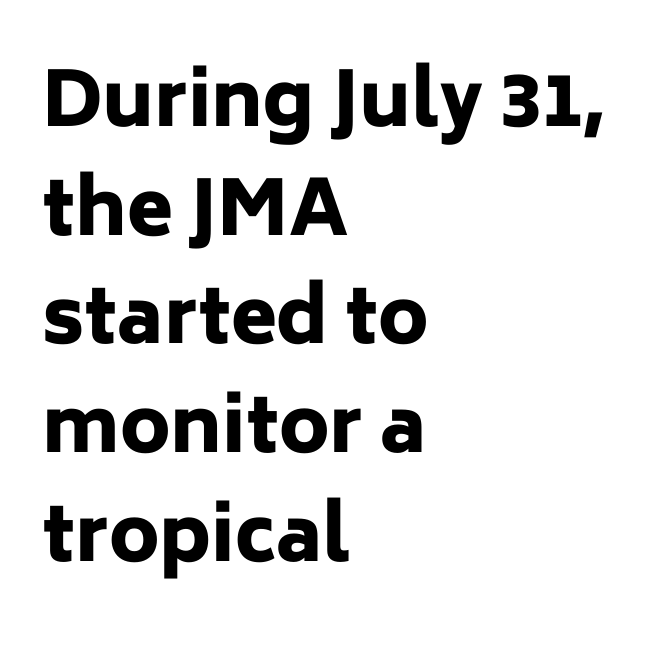
Q: Is the text bold? A: Yes.
Q: Is the text italic (slanted)? A: No, it is upright.
Q: Is the typeface a serif or a sans-serif typeface? A: Sans-serif.
Q: Is the text underlined? A: No.
Q: How is the paragraph aligned? A: Left-aligned.
Q: Is the spacing between letters normal or unusually wide? A: Normal.
Q: Is the spacing between lines tight, normal or loose? A: Normal.
Q: Width (condensed, normal, or wide)? A: Normal.
Q: Stroke contrast? A: Low.
Q: x-height? A: Medium.
Q: Monospaced? A: No.
